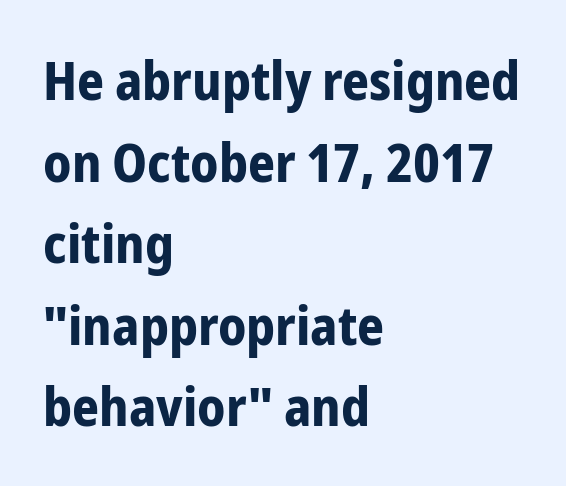
Q: Is the text bold? A: Yes.
Q: Is the text italic (slanted)? A: No, it is upright.
Q: Is the typeface a serif or a sans-serif typeface? A: Sans-serif.
Q: Is the text underlined? A: No.
Q: How is the paragraph aligned? A: Left-aligned.
Q: Is the spacing between letters normal or unusually wide? A: Normal.
Q: Is the spacing between lines tight, normal or loose? A: Normal.
Q: Width (condensed, normal, or wide)? A: Condensed.
Q: Stroke contrast? A: Low.
Q: x-height? A: Medium.
Q: Monospaced? A: No.
